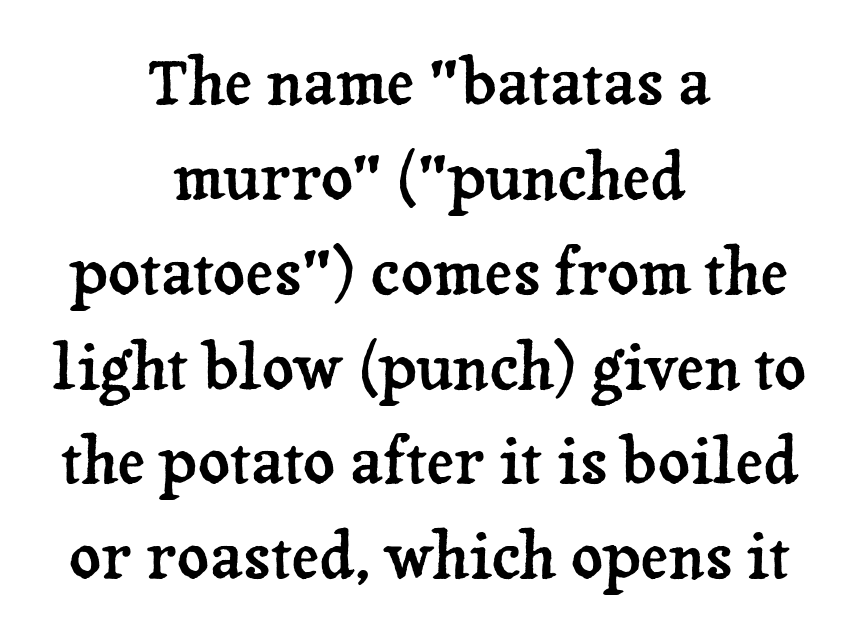
Type style note: has serifs. Visually the block forms a symmetrical silhouette, jagged on both flanks. Honestly, there is no underline to notice here at all. Italic? Not at all — the glyphs are vertical. Vertically, the passage feels balanced, rows spaced as you'd expect.
